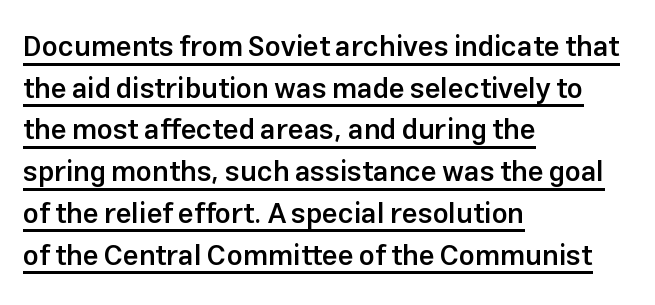
The image shows 28 px semibold sans-serif type, upright; set left-aligned, normal line spacing (1.49x), normal letter spacing, underlined; low stroke contrast and a medium x-height.
